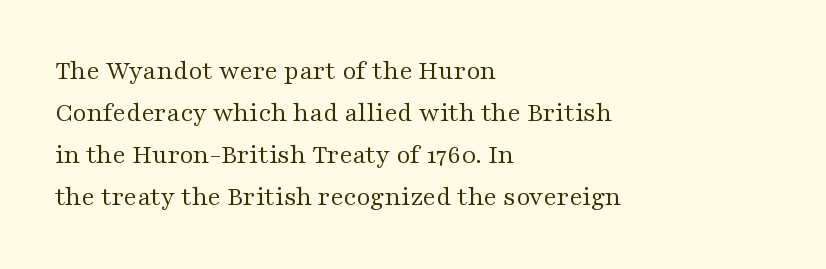
Q: Is the text bold? A: No.
Q: Is the text italic (slanted)? A: No, it is upright.
Q: Is the text underlined? A: No.
Q: How is the paragraph aligned? A: Left-aligned.
Q: Is the spacing between letters normal or unusually wide? A: Normal.
Q: Is the spacing between lines tight, normal or loose? A: Normal.
